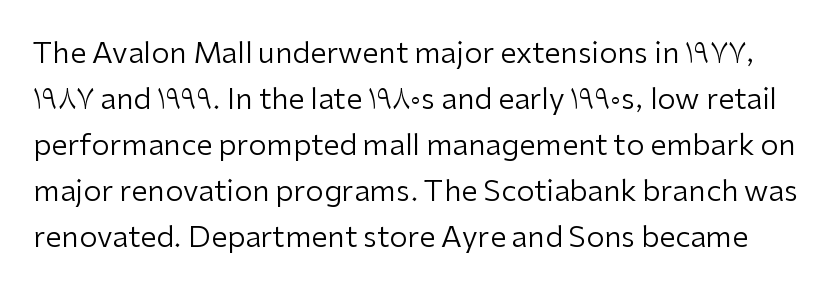
{"serif": "no", "italic": "no", "bold": "no", "weight": "regular", "width": "normal", "stroke_contrast": "low", "x_height": "medium", "monospaced": "no", "underline": "no", "line_spacing": "normal", "line_spacing_ratio": 1.59, "letter_spacing": "normal", "letter_spacing_em": 0.0, "glyph_px": 29}
